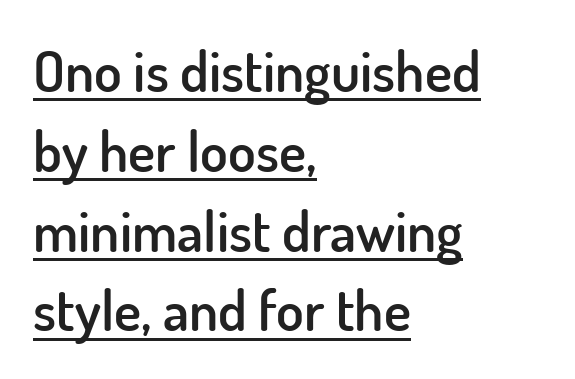
The image shows 57 px semibold sans-serif type, upright; set left-aligned, normal line spacing (1.4x), normal letter spacing, underlined; low stroke contrast and a small x-height.
